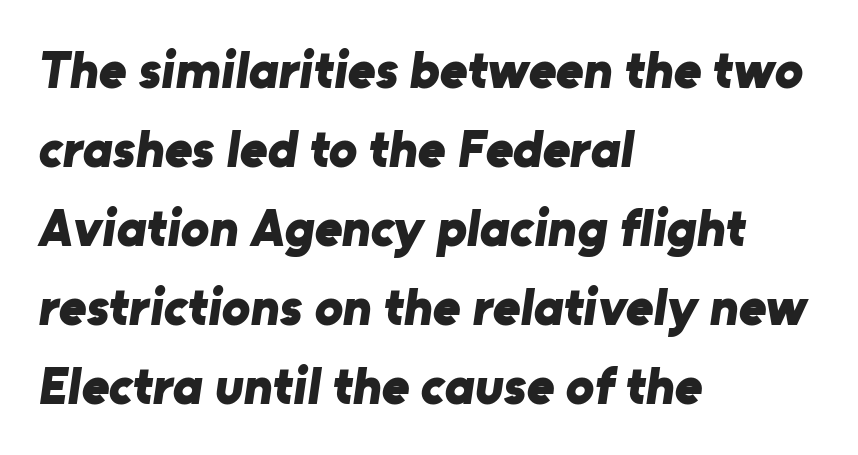
{"serif": "no", "bold": "yes", "weight": "bold", "width": "normal", "stroke_contrast": "low", "x_height": "medium", "monospaced": "no", "underline": "no", "align": "left", "line_spacing": "normal", "line_spacing_ratio": 1.49, "letter_spacing": "normal", "letter_spacing_em": 0.0, "glyph_px": 53}
